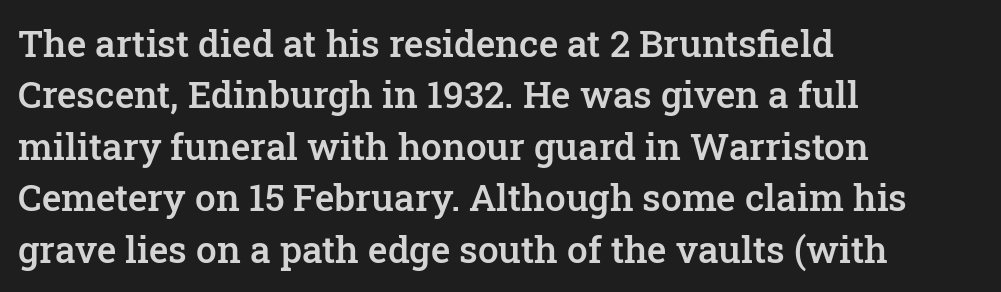
The image shows 37 px semibold serif type, upright; set left-aligned, normal line spacing (1.39x), normal letter spacing, not underlined; low stroke contrast and a medium x-height.
